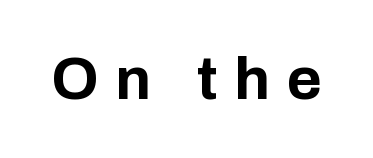
The image shows 60 px bold sans-serif type, upright; set unusually wide letter spacing (+0.28 em), not underlined; low stroke contrast and a medium x-height.
